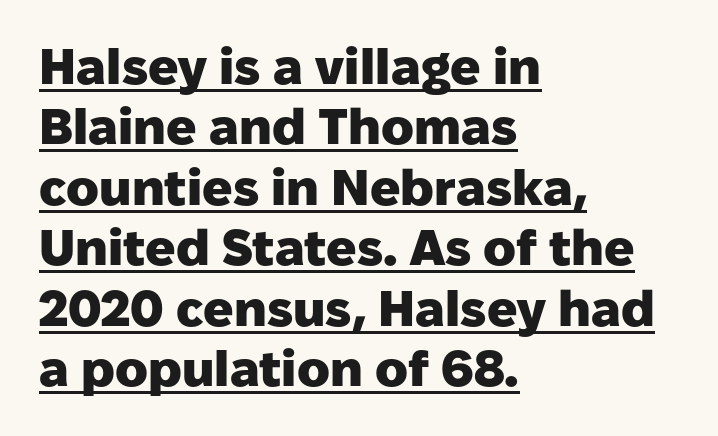
{"serif": "no", "italic": "no", "bold": "yes", "weight": "heavy", "width": "normal", "stroke_contrast": "low", "x_height": "medium", "monospaced": "no", "underline": "yes", "align": "left", "line_spacing_ratio": 1.21, "letter_spacing": "normal", "letter_spacing_em": 0.0, "glyph_px": 50}
